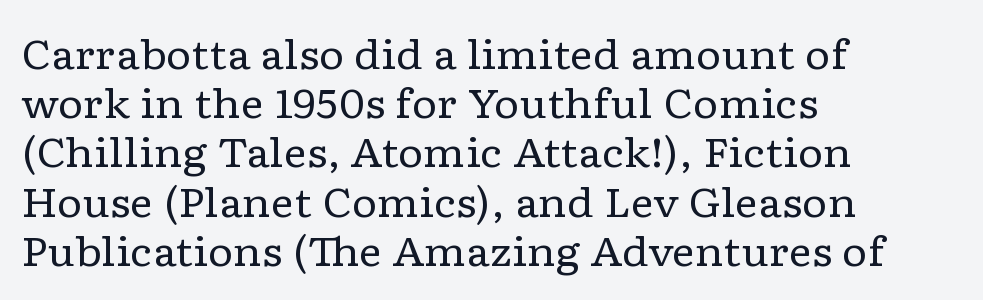
You could not count columns in this text — the font is proportionally spaced. Yep, those are serifs on the letters. The ragged edge is on the right, which tells us the setting is flush left. The font sits on the lighter half of the weight spectrum, regular included. A bare baseline throughout the passage.
